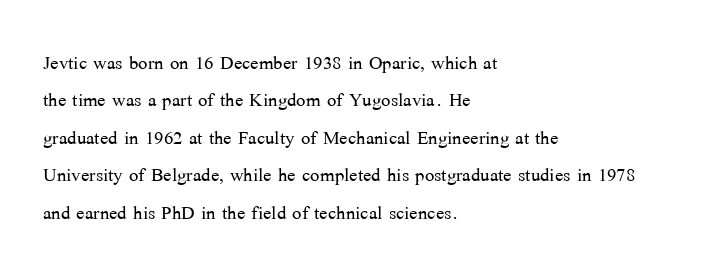
Q: Is the text bold? A: No.
Q: Is the text italic (slanted)? A: No, it is upright.
Q: Is the text underlined? A: No.
Q: How is the paragraph aligned? A: Left-aligned.
Q: Is the spacing between letters normal or unusually wide? A: Normal.
Q: Is the spacing between lines tight, normal or loose? A: Normal.
